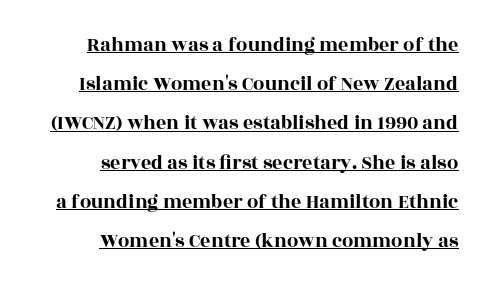
The image shows 20 px text type, upright; set right-aligned, loose line spacing (1.96x), normal letter spacing, underlined.
